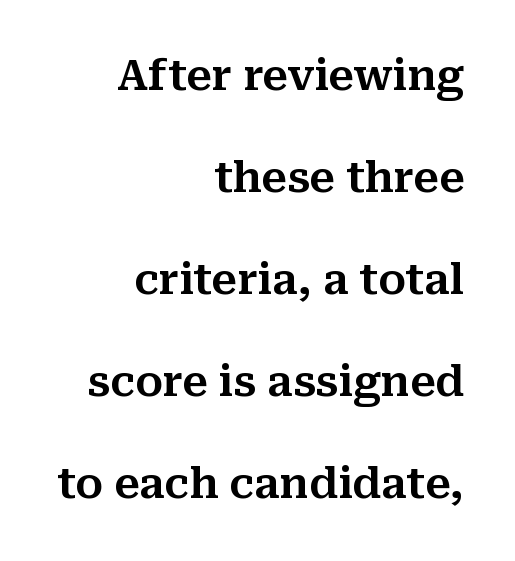
In CSS terms this would be text-align: right. The letters advance in unequal steps, a hallmark of proportional type. Ascenders rise straight up at ninety degrees. Honestly, the letter spacing is just normal — you wouldn't notice it. Typographically, this falls in the serif category.
